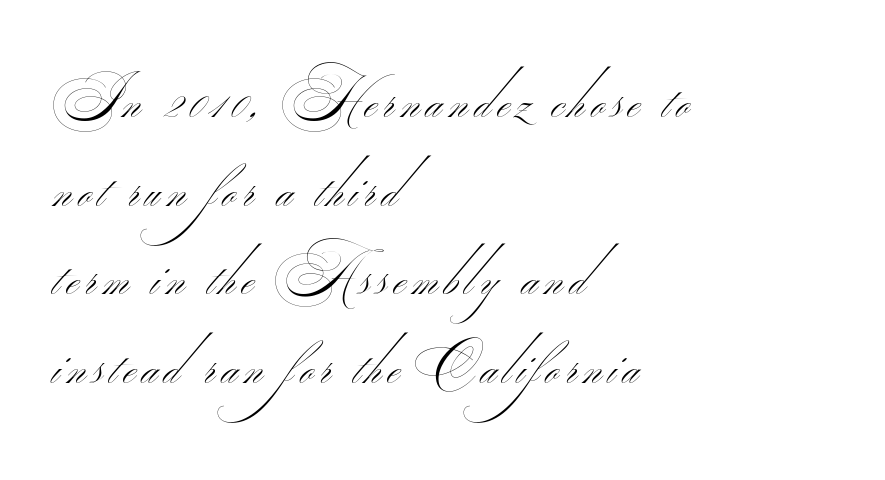
{"serif": "no", "bold": "no", "weight": "thin", "width": "wide", "stroke_contrast": "medium", "monospaced": "no", "underline": "no", "align": "left", "line_spacing": "normal", "line_spacing_ratio": 1.61, "glyph_px": 55}
